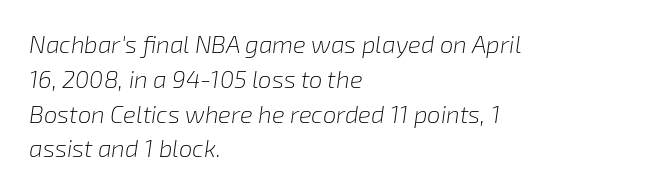
{"italic": "yes", "lean": "right", "slant_degrees": 8, "bold": "no", "underline": "no", "align": "left", "line_spacing": "normal", "line_spacing_ratio": 1.45, "letter_spacing": "normal", "letter_spacing_em": 0.0, "glyph_px": 24}
